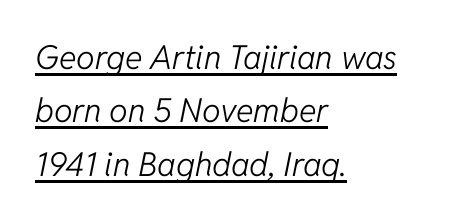
{"italic": "yes", "lean": "right", "slant_degrees": 11, "bold": "no", "weight": "light", "width": "normal", "stroke_contrast": "low", "x_height": "medium", "monospaced": "no", "underline": "yes", "align": "left", "line_spacing": "normal", "line_spacing_ratio": 1.62, "letter_spacing": "normal", "letter_spacing_em": 0.0, "glyph_px": 33}
